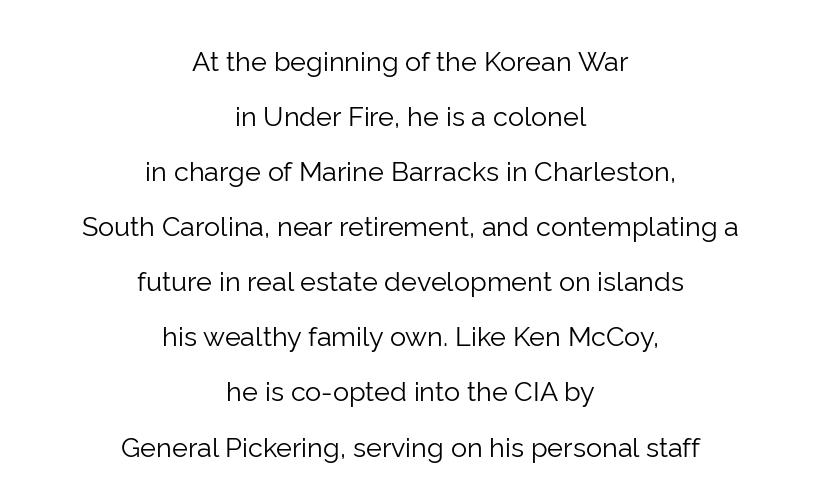
Letters have the restrained weight of plain body copy at most. Whoever set this chose breathing room over compactness in the vertical rhythm. This is roman type, the default non-slanted kind. How are the letters spaced? Ordinarily, with no added tracking. Glance below the letters and you will spot only blank space.
